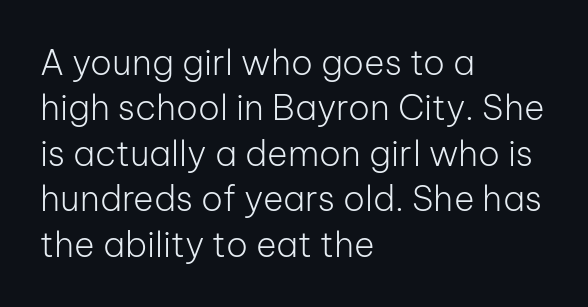
Q: Is the text bold? A: No.
Q: Is the text italic (slanted)? A: No, it is upright.
Q: Is the typeface a serif or a sans-serif typeface? A: Sans-serif.
Q: Is the text underlined? A: No.
Q: How is the paragraph aligned? A: Left-aligned.
Q: Is the spacing between letters normal or unusually wide? A: Normal.
Q: Is the spacing between lines tight, normal or loose? A: Normal.
Q: Width (condensed, normal, or wide)? A: Normal.
Q: Stroke contrast? A: Low.
Q: x-height? A: Medium.
Q: Monospaced? A: No.
